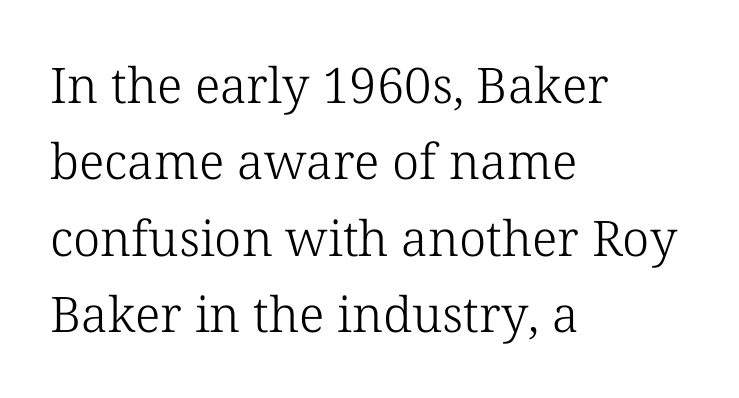
{"serif": "yes", "italic": "no", "bold": "no", "weight": "light", "width": "normal", "stroke_contrast": "low", "x_height": "medium", "monospaced": "no", "underline": "no", "align": "left", "line_spacing": "normal", "line_spacing_ratio": 1.56, "letter_spacing": "normal", "letter_spacing_em": 0.0, "glyph_px": 49}
